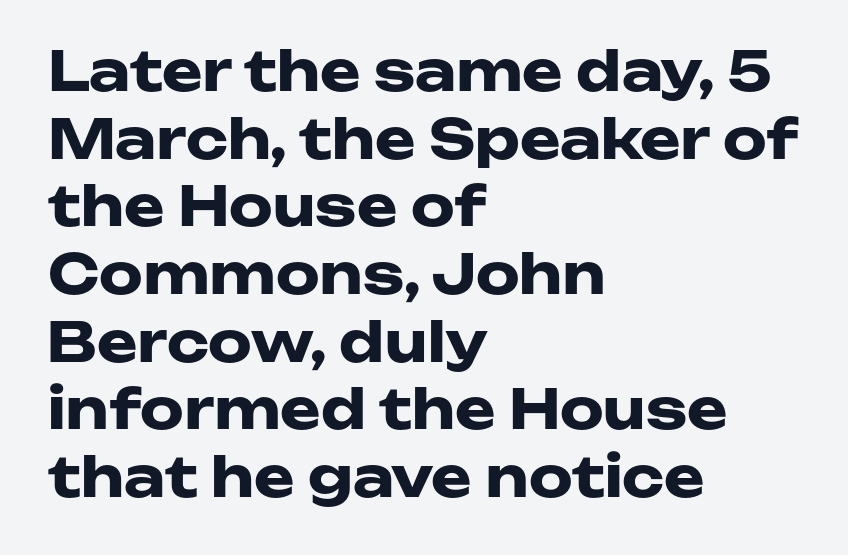
Q: Is the text bold? A: Yes.
Q: Is the text italic (slanted)? A: No, it is upright.
Q: Is the typeface a serif or a sans-serif typeface? A: Sans-serif.
Q: Is the text underlined? A: No.
Q: How is the paragraph aligned? A: Left-aligned.
Q: Is the spacing between letters normal or unusually wide? A: Normal.
Q: Width (condensed, normal, or wide)? A: Wide.
Q: Stroke contrast? A: Low.
Q: x-height? A: Medium.
Q: Monospaced? A: No.
